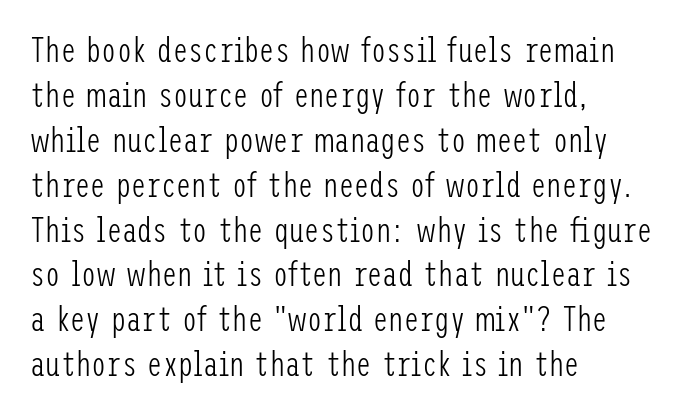
Q: Is the text bold? A: No.
Q: Is the text italic (slanted)? A: No, it is upright.
Q: Is the typeface a serif or a sans-serif typeface? A: Sans-serif.
Q: Is the text underlined? A: No.
Q: How is the paragraph aligned? A: Left-aligned.
Q: Is the spacing between letters normal or unusually wide? A: Normal.
Q: Is the spacing between lines tight, normal or loose? A: Normal.
Q: Width (condensed, normal, or wide)? A: Condensed.
Q: Stroke contrast? A: Low.
Q: x-height? A: Medium.
